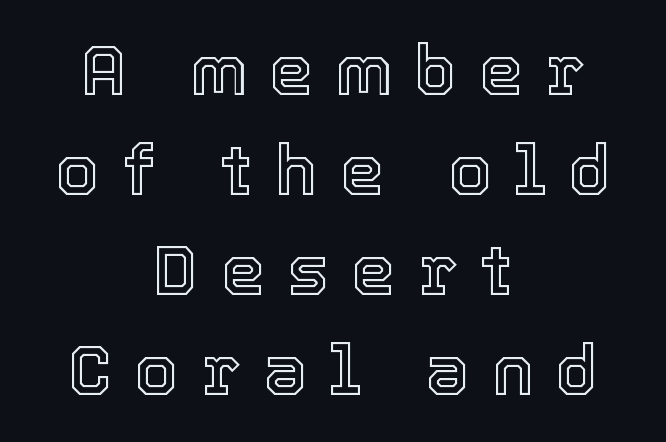
{"italic": "no", "width": "normal", "x_height": "medium", "monospaced": "no", "underline": "no", "align": "center", "line_spacing": "normal", "line_spacing_ratio": 1.43, "letter_spacing": "wide", "letter_spacing_em": 0.32, "glyph_px": 70}
